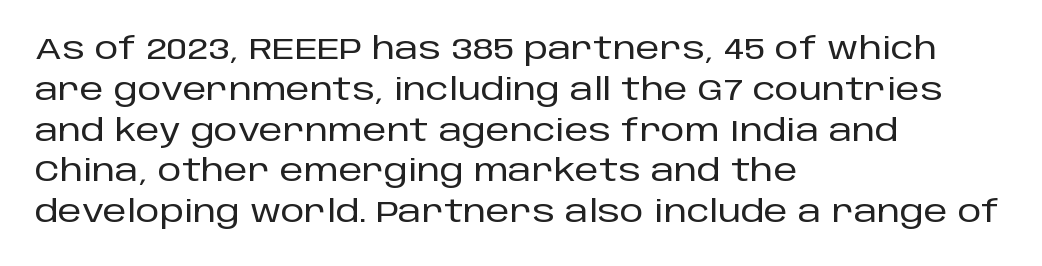
{"serif": "no", "italic": "no", "width": "normal", "stroke_contrast": "low", "x_height": "large", "monospaced": "no", "underline": "no", "align": "left", "line_spacing": "normal", "line_spacing_ratio": 1.36, "letter_spacing": "normal", "letter_spacing_em": 0.0, "glyph_px": 30}
